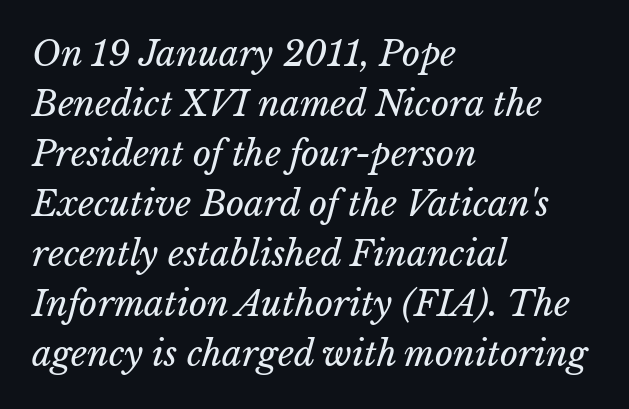
Q: Is the text bold? A: No.
Q: Is the text underlined? A: No.
Q: How is the paragraph aligned? A: Left-aligned.
Q: Is the spacing between letters normal or unusually wide? A: Normal.
Q: Is the spacing between lines tight, normal or loose? A: Normal.
Q: Width (condensed, normal, or wide)? A: Normal.
Q: Stroke contrast? A: Low.
Q: x-height? A: Medium.
Q: Monospaced? A: No.
